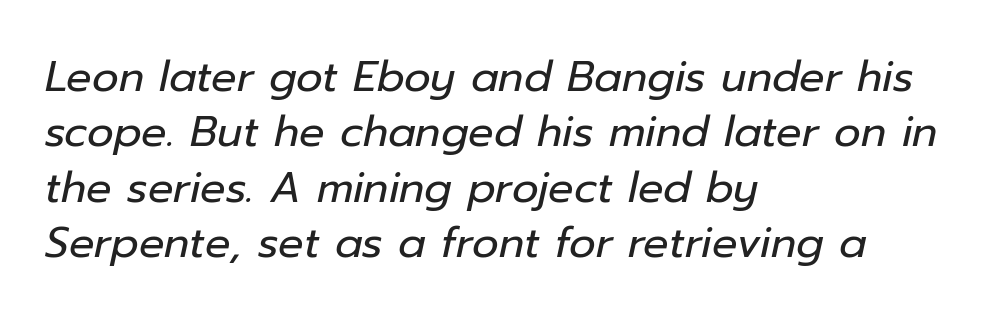
The image shows 42 px regular-weight type, italic (leaning right); set left-aligned, normal line spacing (1.32x), normal letter spacing, not underlined; low stroke contrast and a medium x-height.
